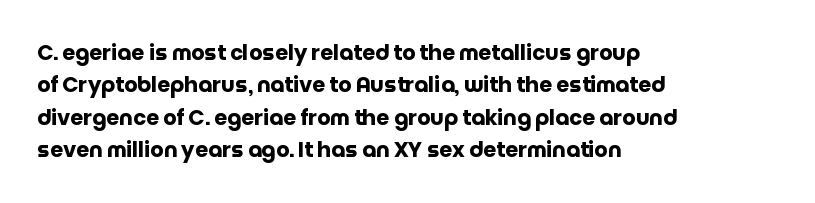
Q: Is the text bold? A: Yes.
Q: Is the text italic (slanted)? A: No, it is upright.
Q: Is the text underlined? A: No.
Q: How is the paragraph aligned? A: Left-aligned.
Q: Is the spacing between letters normal or unusually wide? A: Normal.
Q: Is the spacing between lines tight, normal or loose? A: Normal.
